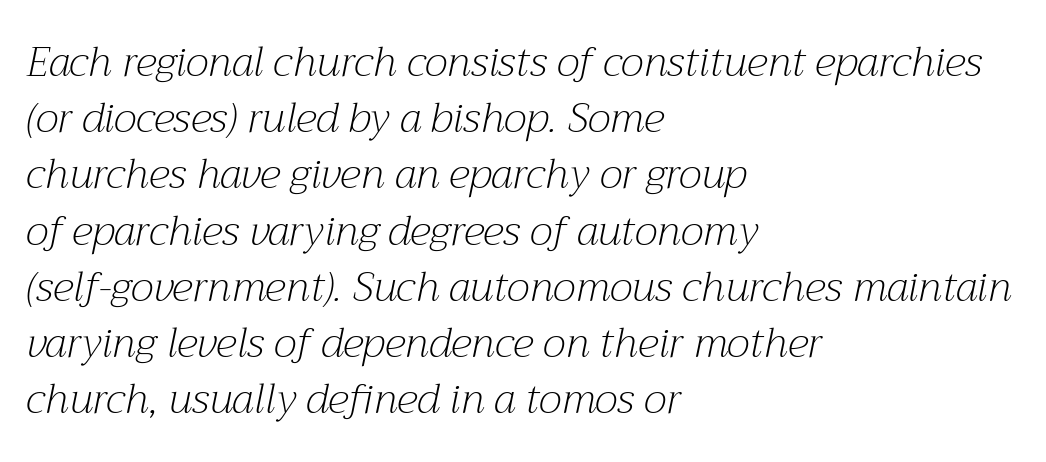
{"serif": "yes", "italic": "yes", "lean": "right", "slant_degrees": 12, "bold": "no", "weight": "light", "width": "normal", "stroke_contrast": "medium", "x_height": "medium", "monospaced": "no", "underline": "no", "align": "left", "line_spacing": "normal", "line_spacing_ratio": 1.37, "letter_spacing": "normal", "letter_spacing_em": 0.0, "glyph_px": 41}
